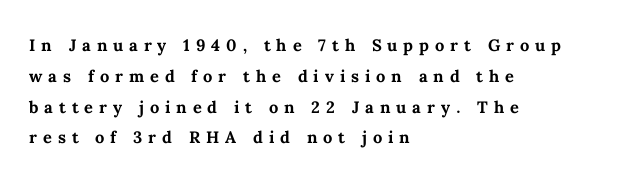
Q: Is the text bold? A: Yes.
Q: Is the text italic (slanted)? A: No, it is upright.
Q: Is the text underlined? A: No.
Q: How is the paragraph aligned? A: Left-aligned.
Q: Is the spacing between letters normal or unusually wide? A: Unusually wide.
Q: Is the spacing between lines tight, normal or loose? A: Normal.
